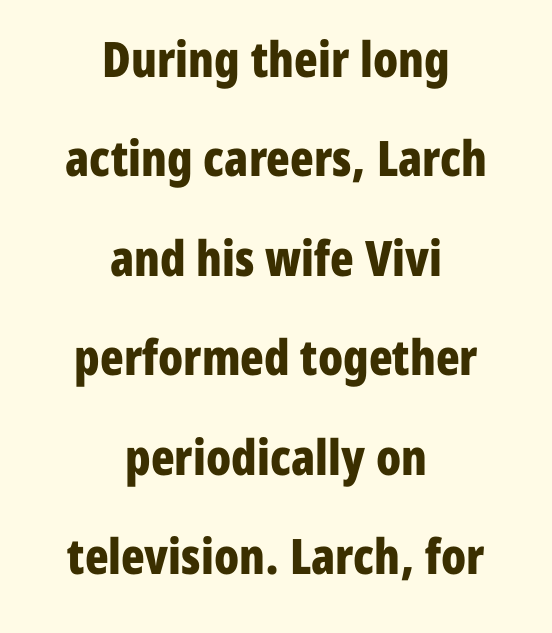
The text block is weighted toward neither margin, spreading evenly from the middle. This is the regular roman posture of the typeface. A sans-serif font was chosen for this passage. Bare-footed words on every line. Heavy-handed strokes throughout: this text is bold. You could not count columns in this text — the font is proportionally spaced.
